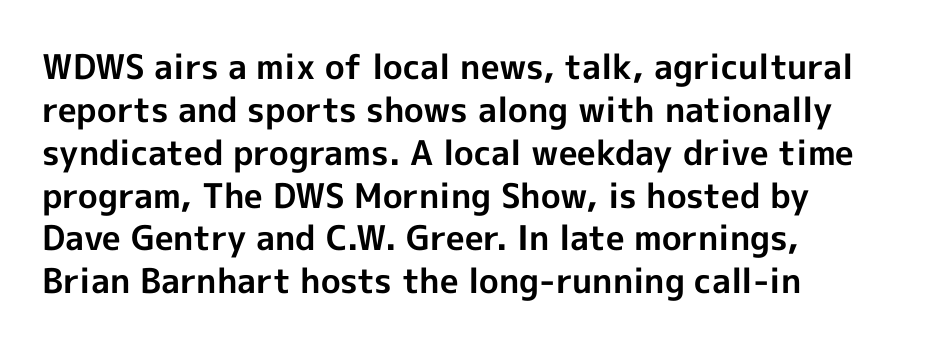
{"serif": "no", "italic": "no", "bold": "yes", "weight": "bold", "width": "normal", "x_height": "medium", "monospaced": "no", "underline": "no", "align": "left", "line_spacing": "normal", "line_spacing_ratio": 1.26, "letter_spacing": "normal", "letter_spacing_em": 0.0, "glyph_px": 34}
